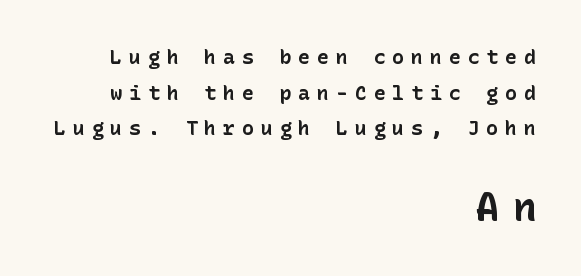
Two sizes are in play, and the larger belongs to the second block. Each glyph is drawn with heavy, bold strokes. Designer's note — italics off, roman on. Serif or sans? Sans — the stroke terminals are bare. A student would call this right alignment; a typographer would say flush right, rag left.
